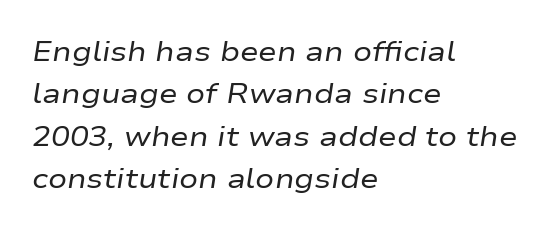
{"italic": "yes", "lean": "right", "slant_degrees": 9, "bold": "no", "weight": "regular", "width": "wide", "stroke_contrast": "low", "x_height": "medium", "monospaced": "no", "underline": "no", "align": "left", "line_spacing": "normal", "line_spacing_ratio": 1.51, "letter_spacing": "normal", "letter_spacing_em": 0.0, "glyph_px": 28}
